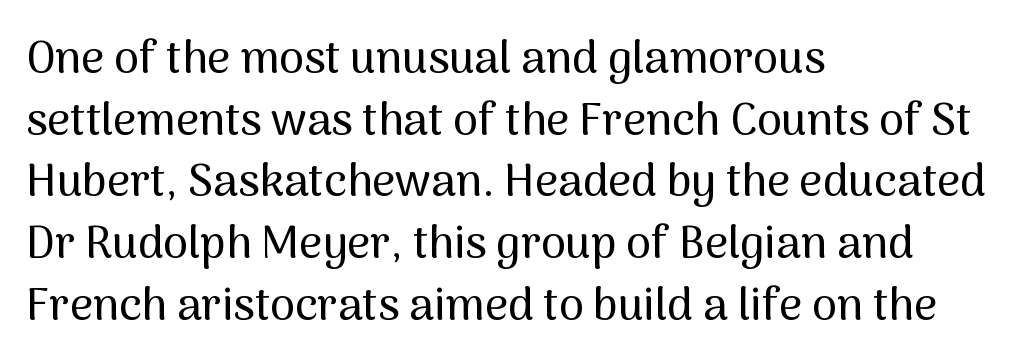
Q: Is the text italic (slanted)? A: No, it is upright.
Q: Is the typeface a serif or a sans-serif typeface? A: Sans-serif.
Q: Is the text underlined? A: No.
Q: How is the paragraph aligned? A: Left-aligned.
Q: Is the spacing between letters normal or unusually wide? A: Normal.
Q: Is the spacing between lines tight, normal or loose? A: Normal.
Q: Width (condensed, normal, or wide)? A: Normal.
Q: Stroke contrast? A: Medium.
Q: x-height? A: Medium.
Q: Monospaced? A: No.
